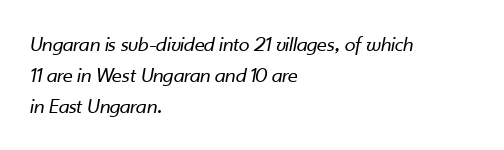
{"italic": "yes", "lean": "right", "slant_degrees": 10, "bold": "no", "underline": "no", "align": "left", "line_spacing": "normal", "line_spacing_ratio": 1.41, "letter_spacing": "normal", "letter_spacing_em": 0.0, "glyph_px": 22}
